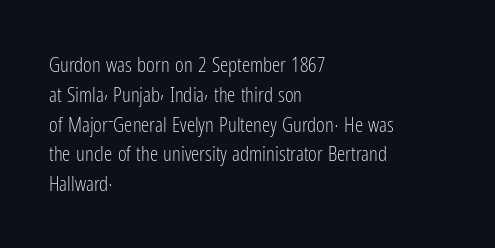
Q: Is the text bold? A: No.
Q: Is the text italic (slanted)? A: No, it is upright.
Q: Is the text underlined? A: No.
Q: How is the paragraph aligned? A: Left-aligned.
Q: Is the spacing between letters normal or unusually wide? A: Normal.
Q: Is the spacing between lines tight, normal or loose? A: Normal.
